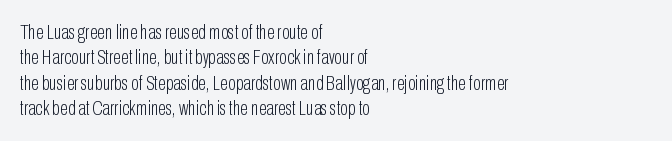
Q: Is the text bold? A: No.
Q: Is the text italic (slanted)? A: No, it is upright.
Q: Is the text underlined? A: No.
Q: How is the paragraph aligned? A: Left-aligned.
Q: Is the spacing between letters normal or unusually wide? A: Normal.
